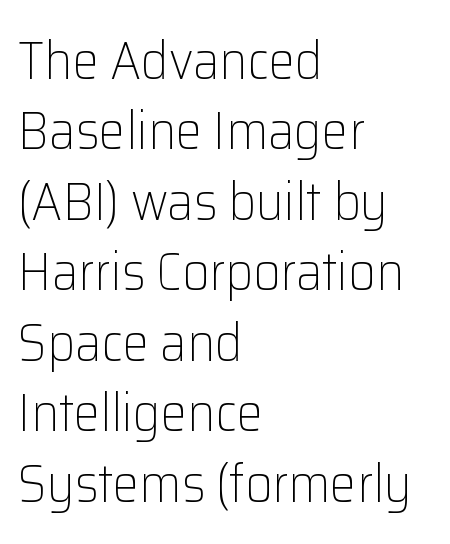
Q: Is the text bold? A: No.
Q: Is the text italic (slanted)? A: No, it is upright.
Q: Is the typeface a serif or a sans-serif typeface? A: Sans-serif.
Q: Is the text underlined? A: No.
Q: How is the paragraph aligned? A: Left-aligned.
Q: Is the spacing between letters normal or unusually wide? A: Normal.
Q: Is the spacing between lines tight, normal or loose? A: Normal.
Q: Width (condensed, normal, or wide)? A: Normal.
Q: Stroke contrast? A: Low.
Q: x-height? A: Medium.
Q: Monospaced? A: No.
